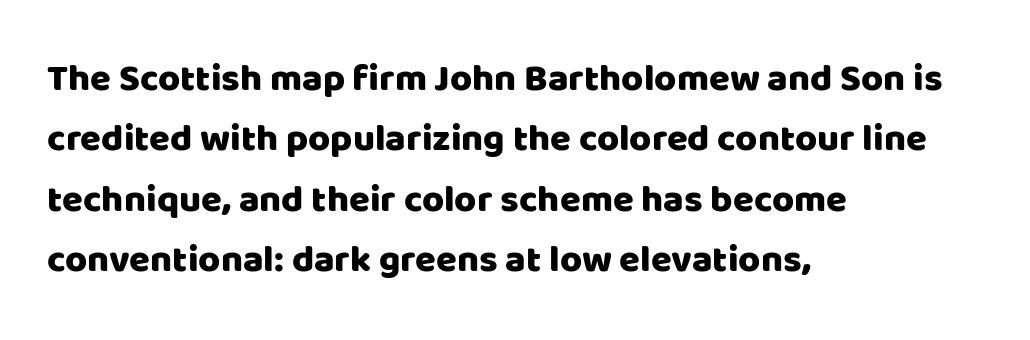
The image shows 38 px sans-serif type, upright; set left-aligned, normal line spacing (1.59x), normal letter spacing, not underlined; low stroke contrast and a large x-height.
